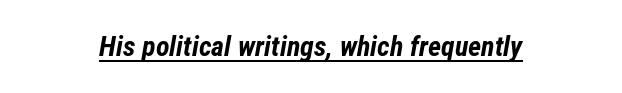
{"italic": "yes", "lean": "right", "slant_degrees": 12, "bold": "yes", "weight": "bold", "width": "condensed", "stroke_contrast": "low", "x_height": "medium", "monospaced": "no", "underline": "yes", "letter_spacing": "normal", "letter_spacing_em": 0.0, "glyph_px": 28}
